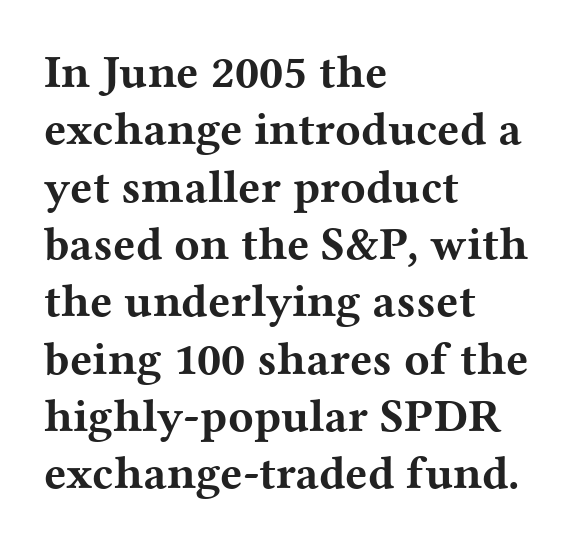
Rule under the text: the space is simply empty. Character widths vary here, with narrow letters taking less room than wide ones. This is serif lettering, the kind often seen in printed books. The text block is weighted toward the left margin, trailing off unevenly rightward.
